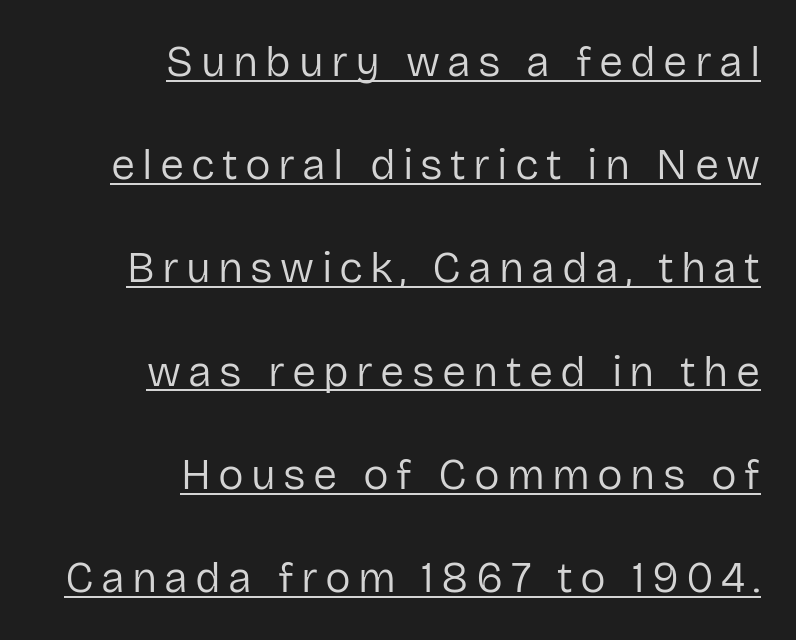
Varying glyph widths throughout — classic text-font behaviour. Whoever set this chose breathing room over compactness in the vertical rhythm. Each line ends at the same right margin while the left side varies. The typesetter has applied underlining to the passage shown. Serif or sans? Sans — the stroke terminals are bare.
